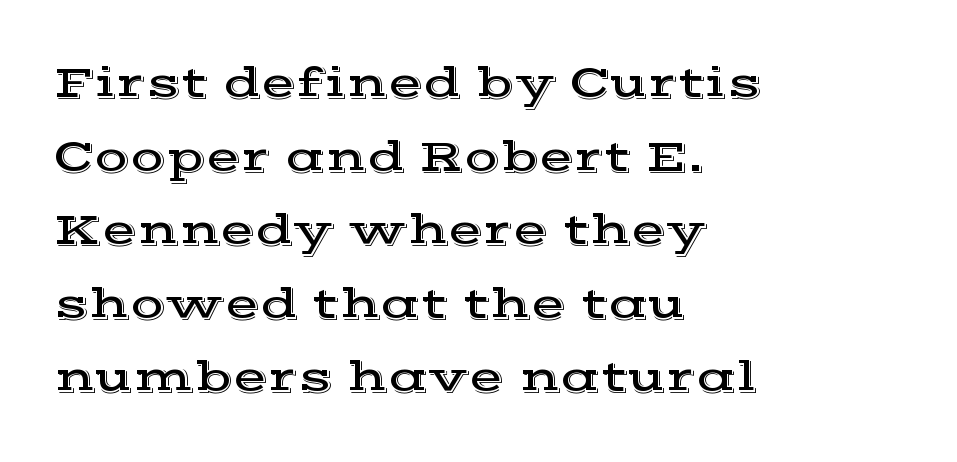
Unlike italic type, these characters show no tilt at all. The leading is moderate, giving the passage an even texture. These lines stack with their left ends in a neat column. You could not count columns in this text — the font is proportionally spaced.
